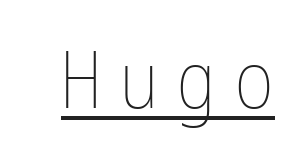
This reads as an unemphasized weight, regular at the heaviest. The gaps between neighbouring characters are conspicuously large. Italic? Not at all — the glyphs are vertical. Does a line run under the words? Yes, clearly.
